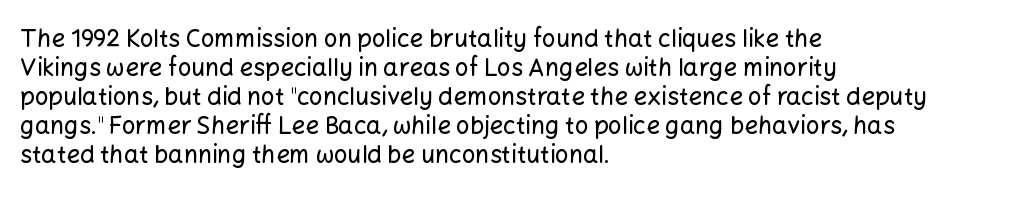
Q: Is the text italic (slanted)? A: No, it is upright.
Q: Is the text underlined? A: No.
Q: How is the paragraph aligned? A: Left-aligned.
Q: Is the spacing between letters normal or unusually wide? A: Normal.
